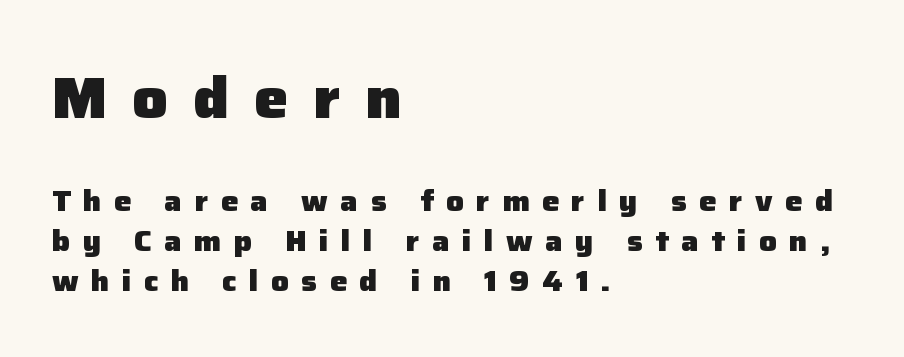
{"serif": "no", "italic": "no", "bold": "yes", "weight": "heavy", "width": "normal", "stroke_contrast": "low", "x_height": "medium", "monospaced": "no", "underline": "no", "align": "left", "line_spacing": "normal", "line_spacing_ratio": 1.38, "letter_spacing": "wide", "letter_spacing_em": 0.43, "larger_block": "first", "size_ratio": 2.0, "glyph_px": 58}
